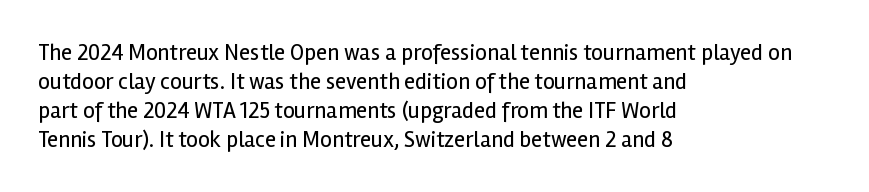
{"italic": "no", "bold": "no", "underline": "no", "align": "left", "line_spacing": "normal", "line_spacing_ratio": 1.26, "letter_spacing": "normal", "letter_spacing_em": 0.0, "glyph_px": 23}
